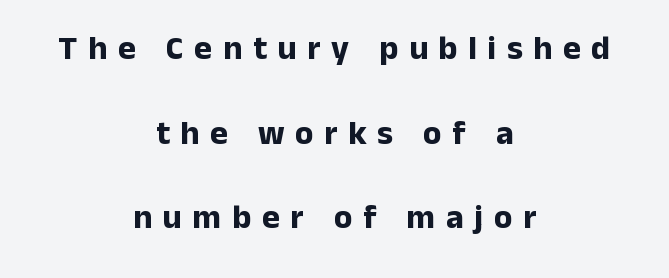
{"serif": "no", "italic": "no", "bold": "yes", "weight": "bold", "width": "normal", "stroke_contrast": "low", "x_height": "medium", "monospaced": "no", "underline": "no", "align": "center", "line_spacing": "loose", "line_spacing_ratio": 2.49, "letter_spacing": "wide", "letter_spacing_em": 0.31, "glyph_px": 34}
